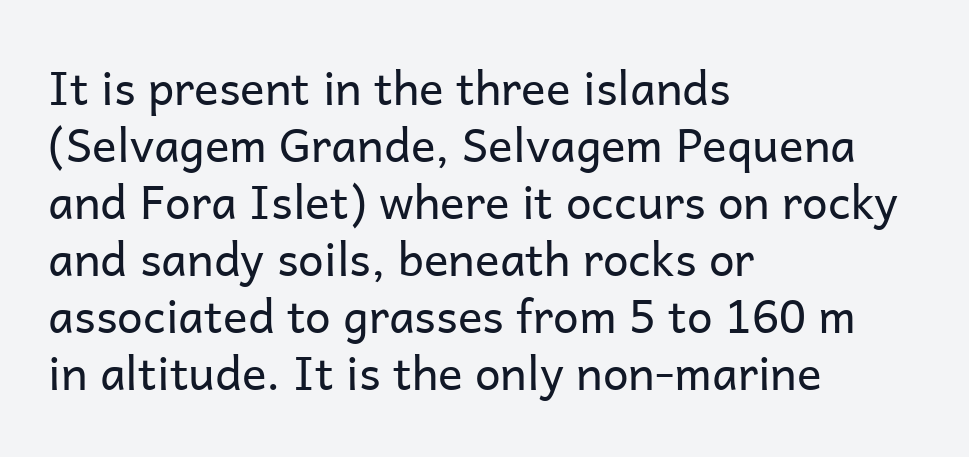
On a weight scale, this lands at 450 or below. Ascenders rise straight up at ninety degrees. Caption: multi-line text, flush left, ragged right. Here the designer chose a conventional face with non-uniform glyph widths. The characters display no serif detailing; their extremities are plain.
